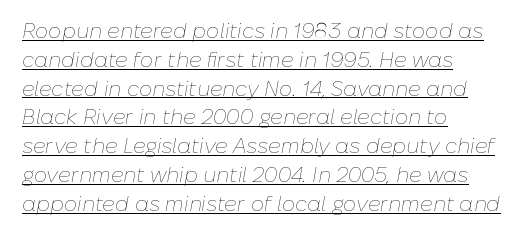
{"italic": "yes", "lean": "right", "slant_degrees": 10, "bold": "no", "underline": "yes", "align": "left", "line_spacing": "normal", "line_spacing_ratio": 1.37, "letter_spacing": "normal", "letter_spacing_em": 0.0, "glyph_px": 21}
